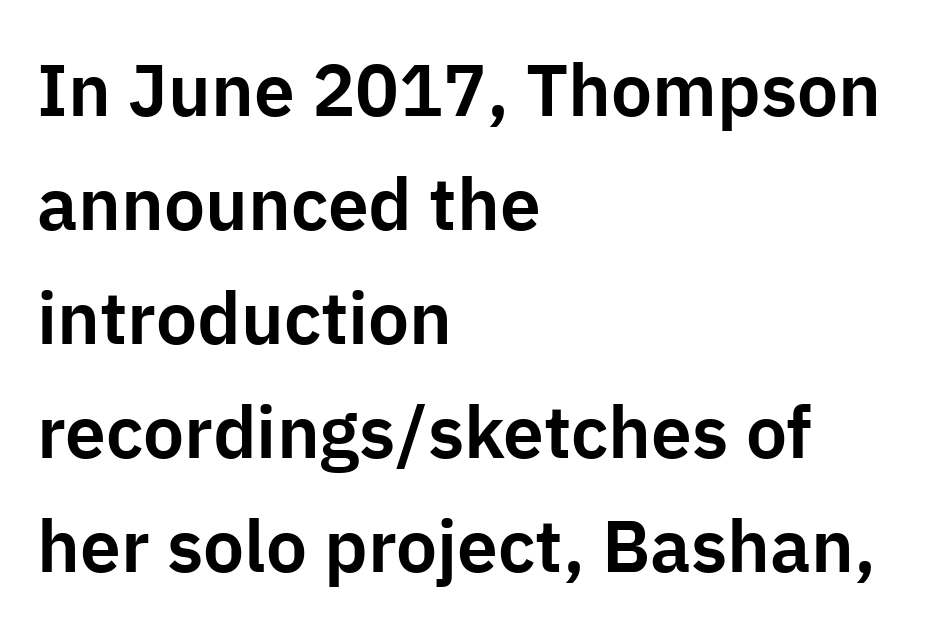
Notice how the stems are strictly vertical — no italics here. Notice how the passage keeps a crisp vertical edge on the left only. Tracking value appears to be zero — textbook default spacing. Each letter keeps its own natural width here, so spacing adapts to shape.
